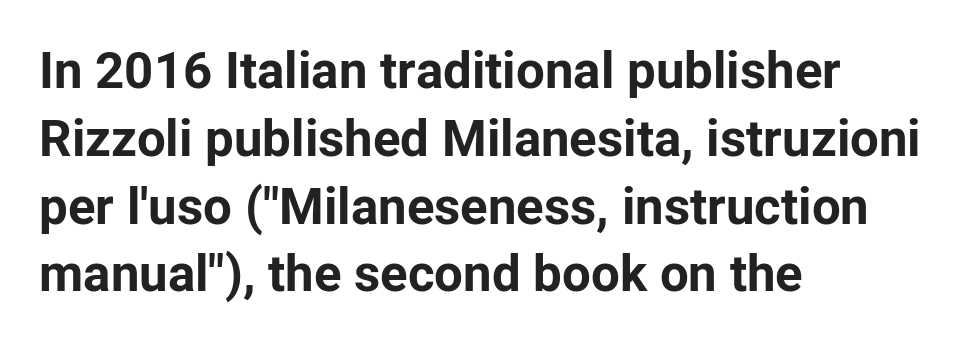
The image shows 51 px bold sans-serif type, upright; set left-aligned, normal line spacing (1.33x), normal letter spacing, not underlined; low stroke contrast and a medium x-height.
